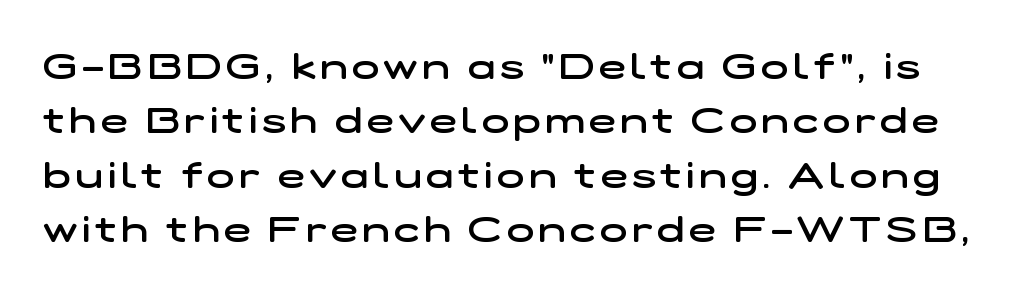
The passage shown is not underscored anywhere. Each letter's strokes conclude bluntly, with no projecting serifs. Spacing verdict: proportional, widths tailored to each character. The line-height multiplier appears to be the usual default. Emphasis by weight is partial: semibold.
